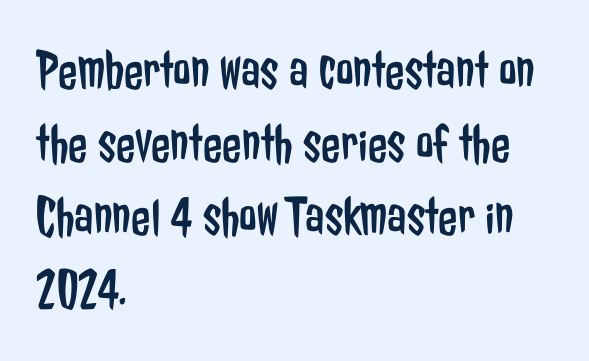
Do the characters align in a grid? No, the font is proportional. The space beneath each line is pristine and unruled. No letter is thick-stroked: the sample isn't bold. Line beginnings align vertically; line endings do not. Vertically, the passage feels balanced, rows spaced as you'd expect. A roman cut, with each character standing at attention.
